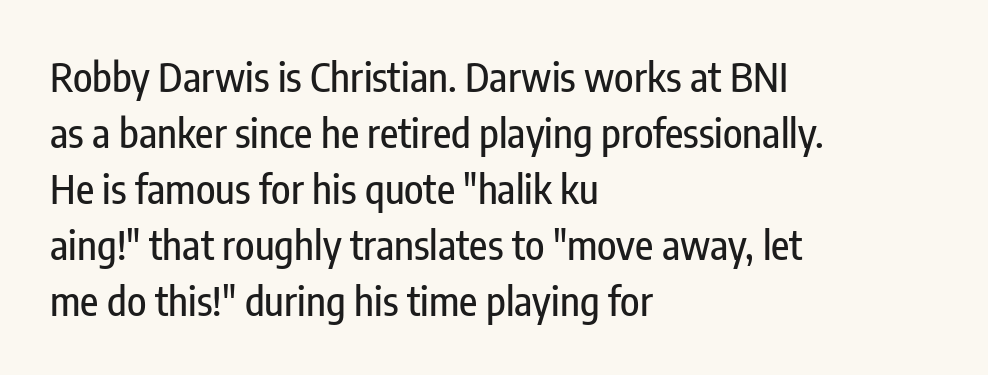
{"serif": "no", "italic": "no", "width": "condensed", "stroke_contrast": "low", "x_height": "medium", "monospaced": "no", "underline": "no", "align": "left", "line_spacing": "normal", "line_spacing_ratio": 1.4, "letter_spacing": "normal", "letter_spacing_em": 0.0, "glyph_px": 40}
